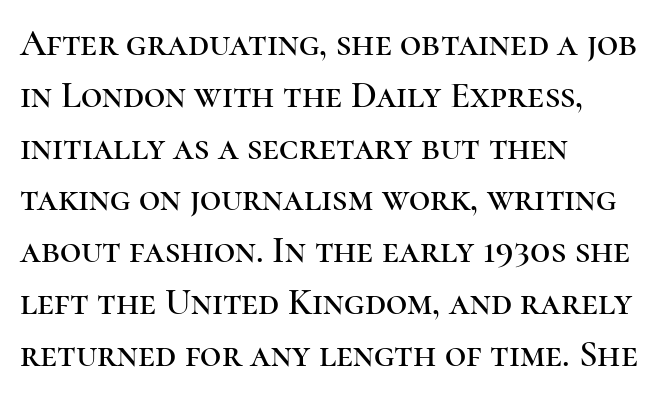
Q: Is the text italic (slanted)? A: No, it is upright.
Q: Is the typeface a serif or a sans-serif typeface? A: Serif.
Q: Is the text underlined? A: No.
Q: How is the paragraph aligned? A: Left-aligned.
Q: Is the spacing between letters normal or unusually wide? A: Normal.
Q: Is the spacing between lines tight, normal or loose? A: Normal.
Q: Width (condensed, normal, or wide)? A: Normal.
Q: Stroke contrast? A: High.
Q: x-height? A: Medium.
Q: Monospaced? A: No.
